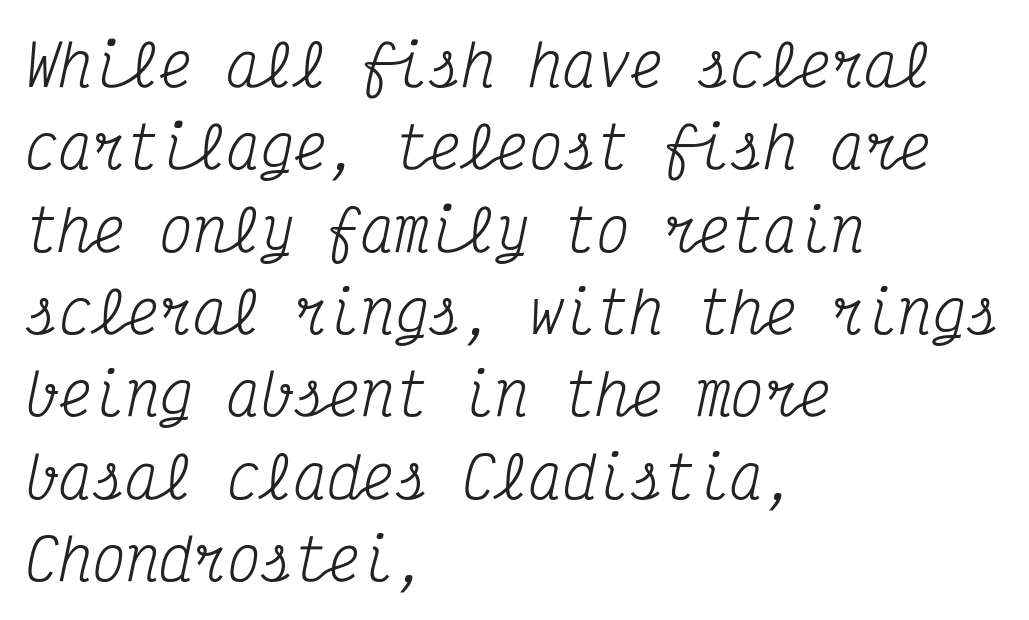
The words here are not underlined. Students, note that the glyphs here touch the page at normal intervals. Do the characters align in a grid? Yes, the font is monospaced. These lines stack with their left ends in a neat column. The designer went with a serif here, giving each stem small feet.
